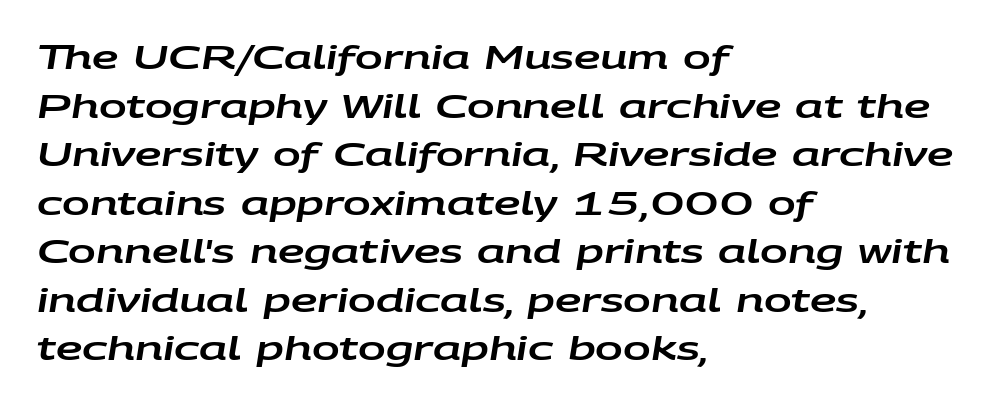
The image shows 33 px wide type, italic (leaning right); set left-aligned, normal line spacing (1.47x), normal letter spacing, not underlined; low stroke contrast and a large x-height.
